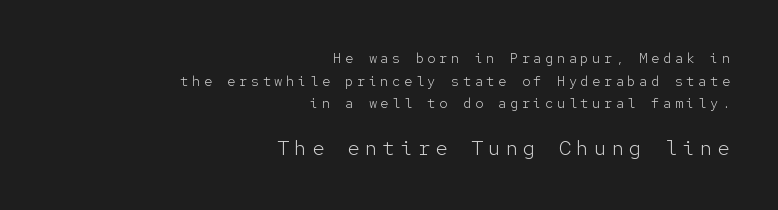
Q: Is the text bold? A: No.
Q: Is the text italic (slanted)? A: No, it is upright.
Q: Is the text underlined? A: No.
Q: How is the paragraph aligned? A: Right-aligned.
Q: Is the spacing between letters normal or unusually wide? A: Unusually wide.
Q: Is the spacing between lines tight, normal or loose? A: Normal.
Q: Which block of text is set in a larger size, the first (top) or the second (bottom)? A: The second (bottom) one.
